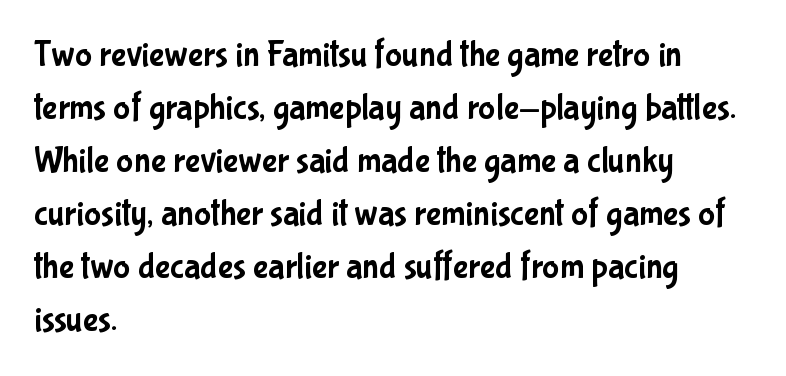
{"serif": "no", "italic": "no", "width": "condensed", "stroke_contrast": "low", "x_height": "medium", "monospaced": "no", "underline": "no", "align": "left", "line_spacing": "normal", "line_spacing_ratio": 1.47, "letter_spacing": "normal", "letter_spacing_em": 0.0, "glyph_px": 36}
